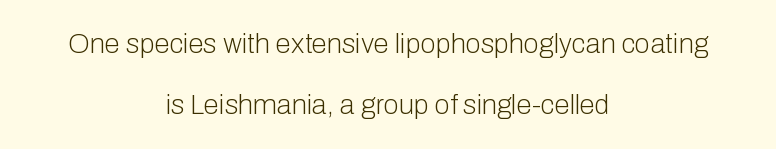
Compared with typical paragraphs, the rows here are farther apart. Here the designer chose a conventional face with non-uniform glyph widths. Typographically, this falls in the sans-serif category. Ink coverage per letter is moderate at most. A student would call this center alignment; a typographer would say set centered. Every stem runs plumb, perpendicular to the baseline.
